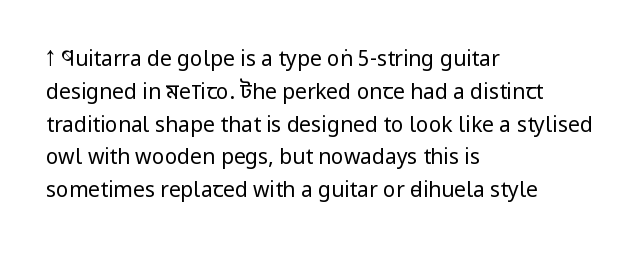
Upright lettering throughout. The rows are spaced the way most documents space them. These lines stack with their left ends in a neat column. The space beneath each line is pristine and unruled. This sample uses plain, unmodified letter spacing. Stem width sits at or under what a default text font uses.
